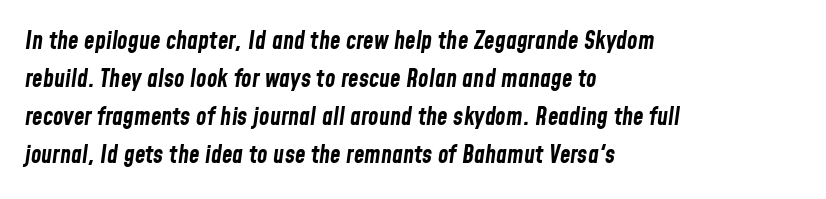
Q: Is the text bold? A: Yes.
Q: Is the text italic (slanted)? A: Yes, it leans right by about 8 degrees.
Q: Is the text underlined? A: No.
Q: How is the paragraph aligned? A: Left-aligned.
Q: Is the spacing between letters normal or unusually wide? A: Normal.
Q: Is the spacing between lines tight, normal or loose? A: Normal.
